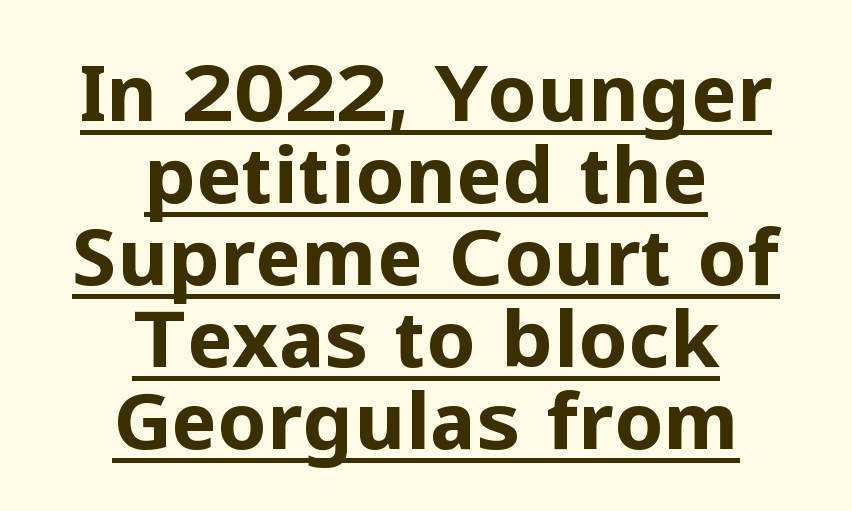
Proportional: the letters do not fall into vertical columns. Each line of the rendering has a horizontal stroke beneath the glyphs. Upright lettering throughout. In terms of letterform style, serifs are entirely absent. Caption: bold face, heavy strokes.
